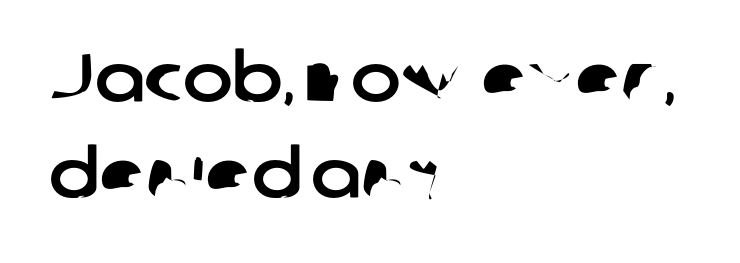
The image shows 67 px sans-serif type; set left-aligned, normal line spacing (1.44x), normal letter spacing, not underlined; low stroke contrast and a medium x-height.
